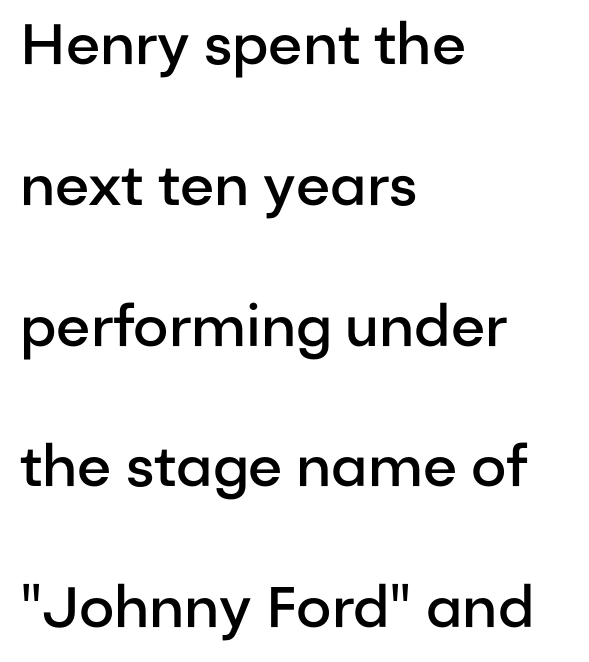
Q: Is the text bold? A: Semi-bold.
Q: Is the text italic (slanted)? A: No, it is upright.
Q: Is the typeface a serif or a sans-serif typeface? A: Sans-serif.
Q: Is the text underlined? A: No.
Q: How is the paragraph aligned? A: Left-aligned.
Q: Is the spacing between letters normal or unusually wide? A: Normal.
Q: Is the spacing between lines tight, normal or loose? A: Loose.
Q: Width (condensed, normal, or wide)? A: Normal.
Q: Stroke contrast? A: Low.
Q: x-height? A: Medium.
Q: Monospaced? A: No.
